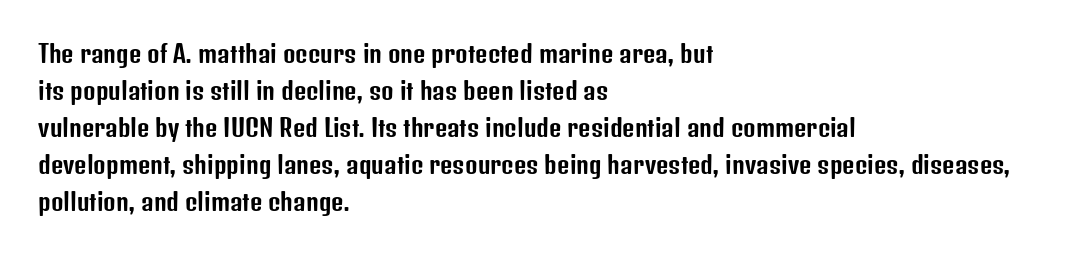
This is roman type, the default non-slanted kind. The lines in this sample share a left origin and differ only in where they stop. Glance below the letters and you will spot only blank space. The line-height multiplier appears to be the usual default. No extra tracking has been applied to these lines.
